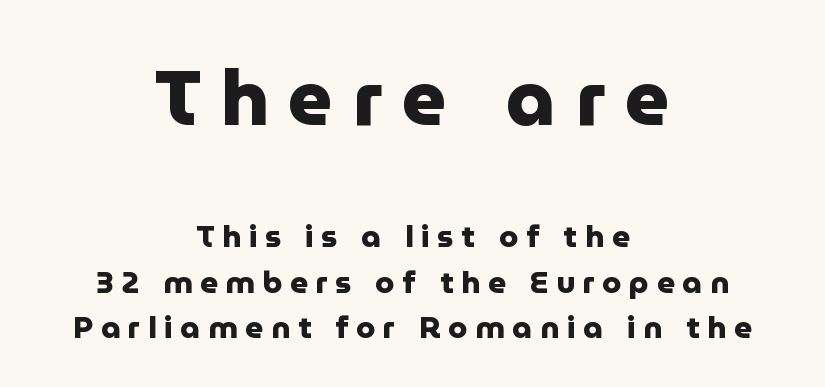
Q: Is the text bold? A: Yes.
Q: Is the text italic (slanted)? A: No, it is upright.
Q: Is the typeface a serif or a sans-serif typeface? A: Sans-serif.
Q: Is the text underlined? A: No.
Q: How is the paragraph aligned? A: Centered.
Q: Is the spacing between letters normal or unusually wide? A: Unusually wide.
Q: Is the spacing between lines tight, normal or loose? A: Normal.
Q: Which block of text is set in a larger size, the first (top) or the second (bottom)? A: The first (top) one.
Q: Width (condensed, normal, or wide)? A: Normal.
Q: Stroke contrast? A: Low.
Q: x-height? A: Medium.
Q: Monospaced? A: No.
